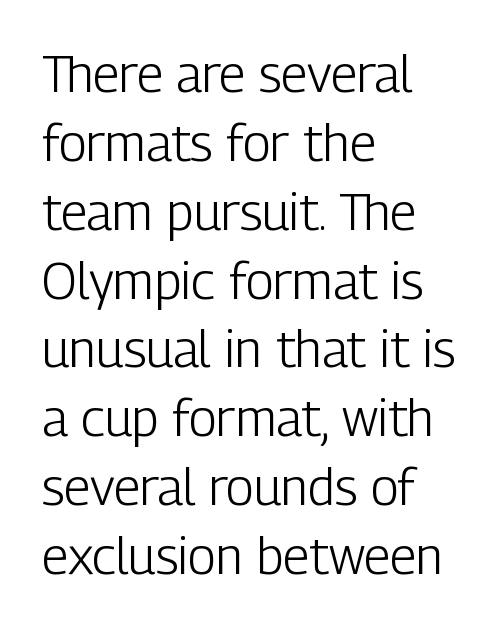
{"serif": "no", "italic": "no", "bold": "no", "weight": "light", "width": "condensed", "stroke_contrast": "low", "x_height": "medium", "monospaced": "no", "underline": "no", "align": "left", "line_spacing": "normal", "line_spacing_ratio": 1.35, "letter_spacing": "normal", "letter_spacing_em": 0.0, "glyph_px": 51}
